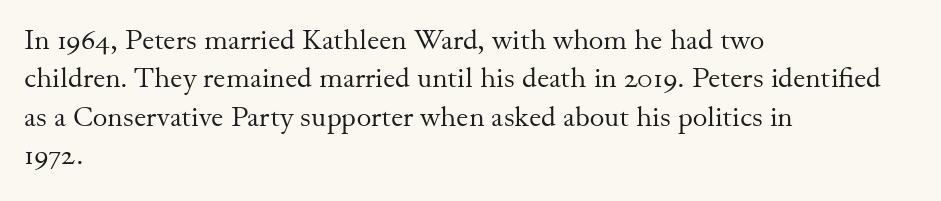
The image shows 28 px regular-weight serif type, upright; set left-aligned, normal line spacing (1.37x), normal letter spacing, not underlined; medium stroke contrast and a small x-height.
